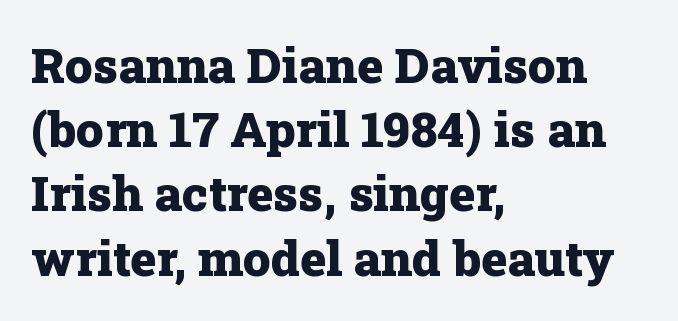
{"serif": "yes", "italic": "no", "bold": "yes", "weight": "heavy", "width": "normal", "stroke_contrast": "low", "x_height": "medium", "monospaced": "no", "underline": "no", "align": "left", "line_spacing": "normal", "line_spacing_ratio": 1.31, "letter_spacing": "normal", "letter_spacing_em": 0.0, "glyph_px": 49}
